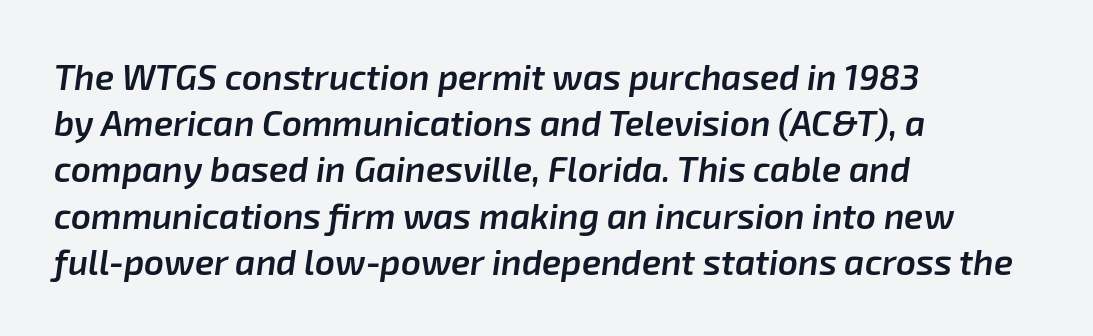
The image shows 35 px semibold type, italic (leaning right); set left-aligned, normal line spacing (1.32x), normal letter spacing, not underlined; low stroke contrast and a medium x-height.
